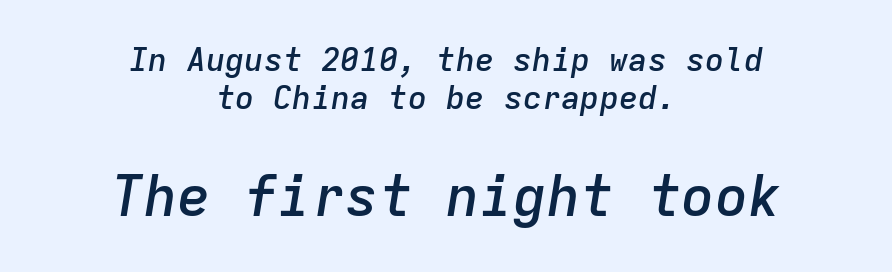
The image shows 56 px semibold type, italic (leaning right), monospaced; set centered, line spacing 1.19x, normal letter spacing, not underlined; the second (bottom) block is 1.75x larger; low stroke contrast and a medium x-height.
